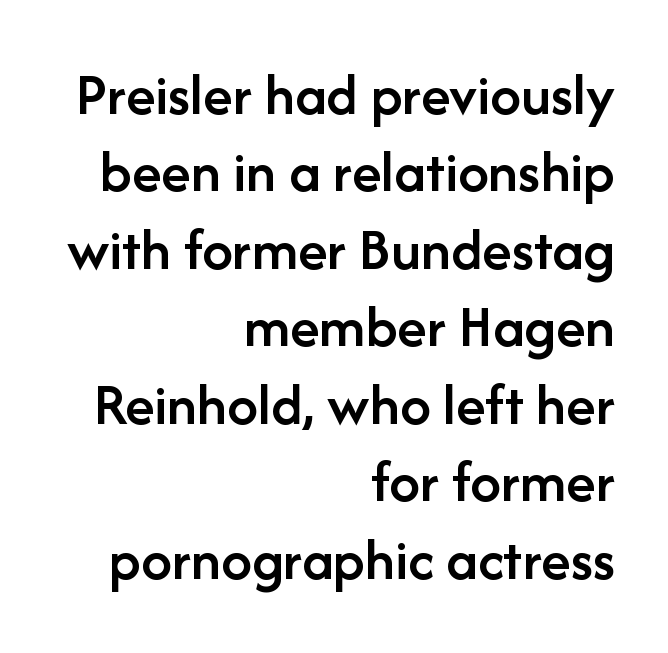
The image shows 61 px semibold sans-serif type, upright; set right-aligned, normal line spacing (1.27x), normal letter spacing, not underlined; low stroke contrast and a medium x-height.
